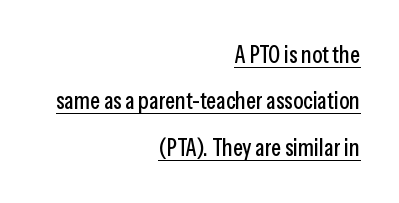
{"italic": "no", "underline": "yes", "align": "right", "line_spacing": "loose", "line_spacing_ratio": 1.93, "letter_spacing": "normal", "letter_spacing_em": 0.0, "glyph_px": 24}
